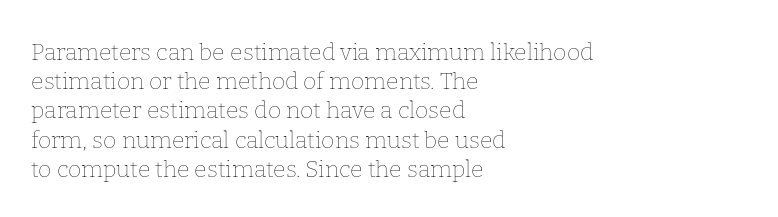
The image shows 23 px text type, upright; set left-aligned, normal line spacing (1.27x), normal letter spacing, not underlined.
